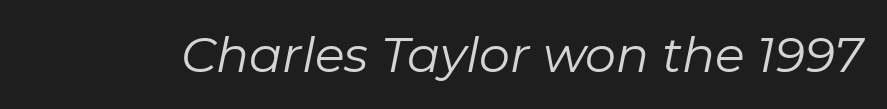
The image shows 49 px regular-weight type, italic (leaning right); set normal letter spacing, not underlined; low stroke contrast and a medium x-height.
